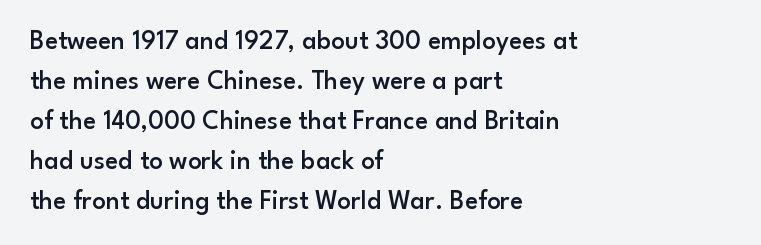
Q: Is the text bold? A: Semi-bold.
Q: Is the text italic (slanted)? A: No, it is upright.
Q: Is the text underlined? A: No.
Q: How is the paragraph aligned? A: Left-aligned.
Q: Is the spacing between letters normal or unusually wide? A: Normal.
Q: Is the spacing between lines tight, normal or loose? A: Normal.
